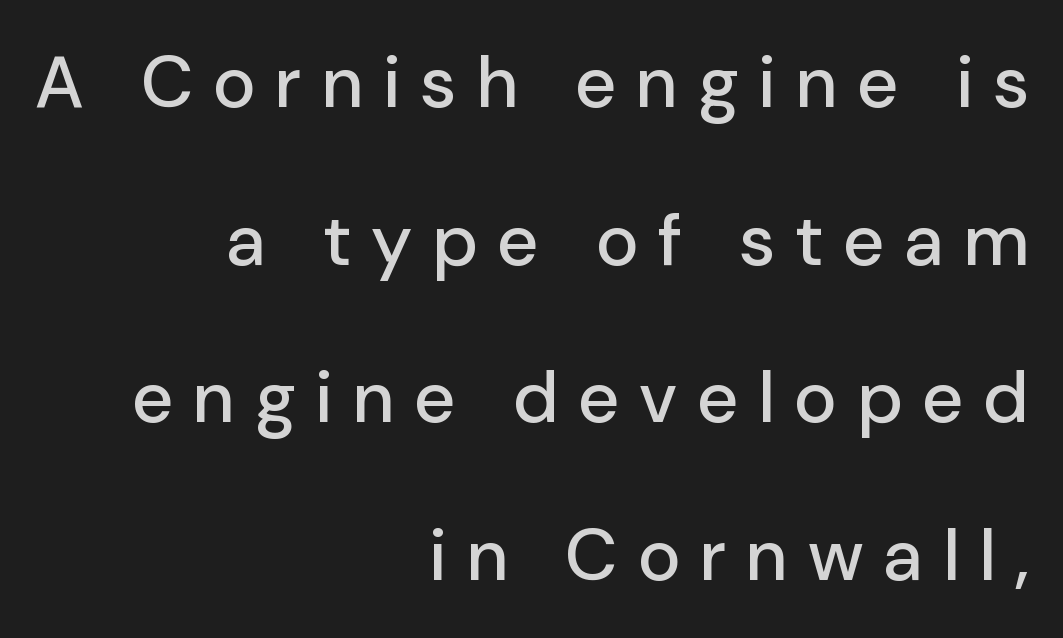
The designer dialed line spacing up above the default. A bare baseline throughout the passage. The type sits square on the baseline with zero lean. Each letter keeps its own natural width here, so spacing adapts to shape.
